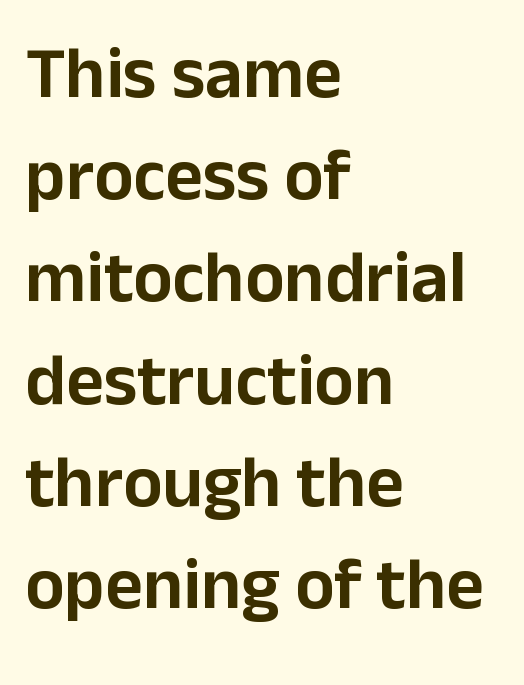
Q: Is the text italic (slanted)? A: No, it is upright.
Q: Is the typeface a serif or a sans-serif typeface? A: Sans-serif.
Q: Is the text underlined? A: No.
Q: How is the paragraph aligned? A: Left-aligned.
Q: Is the spacing between letters normal or unusually wide? A: Normal.
Q: Is the spacing between lines tight, normal or loose? A: Normal.
Q: Width (condensed, normal, or wide)? A: Normal.
Q: Stroke contrast? A: Low.
Q: x-height? A: Medium.
Q: Monospaced? A: No.
